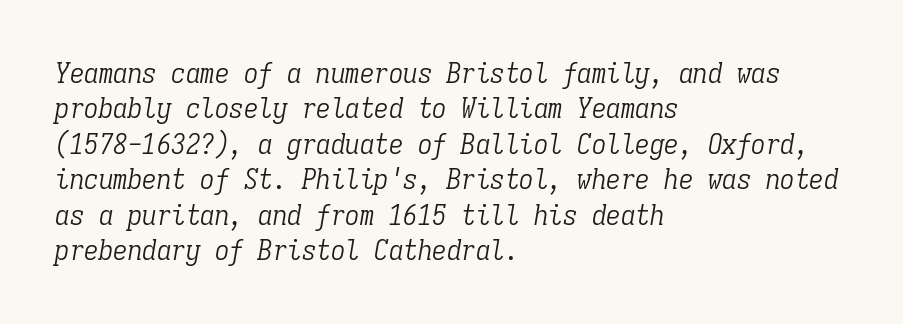
Q: Is the text bold? A: No.
Q: Is the text italic (slanted)? A: Yes, it leans right by about 9 degrees.
Q: Is the typeface a serif or a sans-serif typeface? A: Serif.
Q: Is the text underlined? A: No.
Q: How is the paragraph aligned? A: Left-aligned.
Q: Is the spacing between letters normal or unusually wide? A: Normal.
Q: Width (condensed, normal, or wide)? A: Condensed.
Q: Stroke contrast? A: Low.
Q: x-height? A: Medium.
Q: Monospaced? A: Yes.
